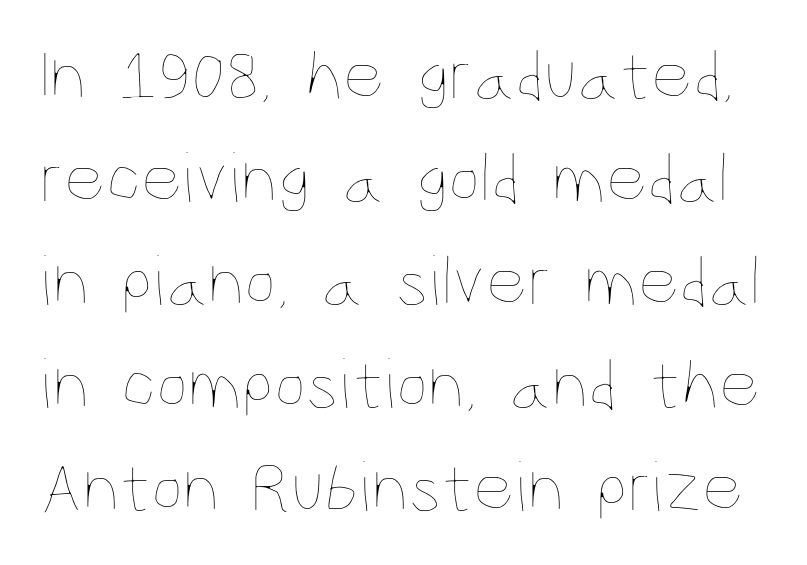
{"italic": "no", "bold": "no", "weight": "thin", "width": "condensed", "stroke_contrast": "low", "x_height": "large", "monospaced": "no", "underline": "no", "line_spacing": "normal", "line_spacing_ratio": 1.43, "letter_spacing": "normal", "letter_spacing_em": 0.0, "glyph_px": 72}
